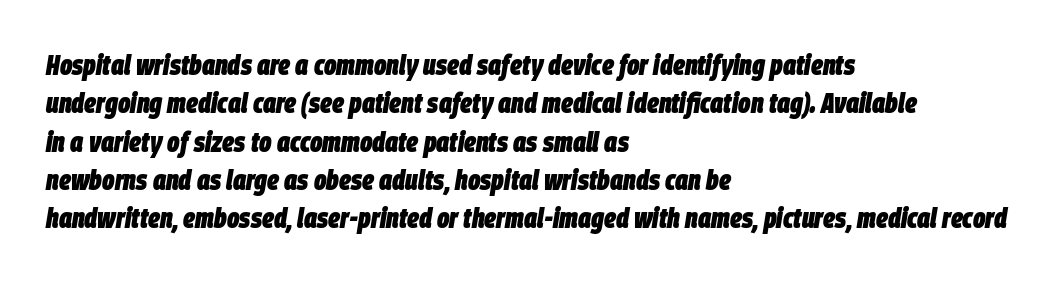
Q: Is the text bold? A: Yes.
Q: Is the text italic (slanted)? A: Yes, it leans right by about 9 degrees.
Q: Is the text underlined? A: No.
Q: How is the paragraph aligned? A: Left-aligned.
Q: Is the spacing between letters normal or unusually wide? A: Normal.
Q: Is the spacing between lines tight, normal or loose? A: Normal.
Q: Width (condensed, normal, or wide)? A: Condensed.
Q: Stroke contrast? A: Low.
Q: x-height? A: Large.
Q: Monospaced? A: No.
